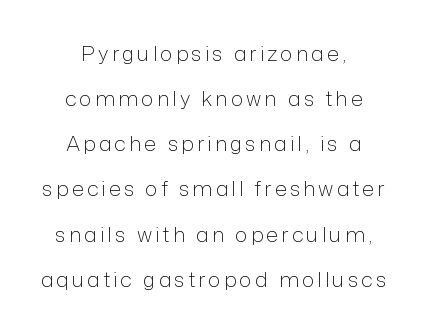
Leading is clearly above the norm, producing a sparse column. Nothing heavy about these letters — not bold at all. The lines in this sample share a center point and differ in where they start and stop. Underline: absent. Posture: upright roman.
